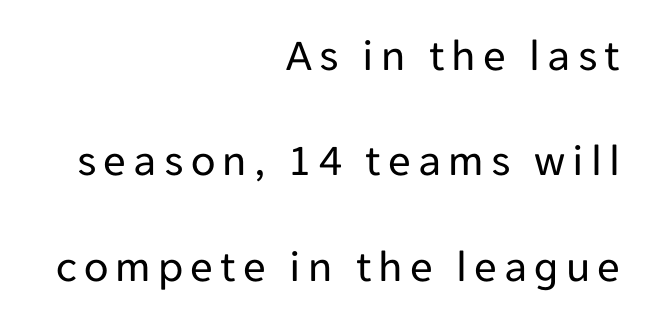
The image shows 45 px regular-weight sans-serif type, upright; set right-aligned, loose line spacing (2.34x), not underlined; low stroke contrast and a medium x-height.
